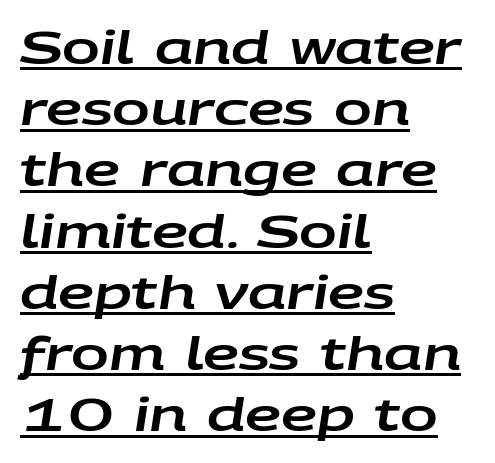
The image shows 45 px wide type, italic (leaning right); set left-aligned, normal line spacing (1.36x), normal letter spacing, underlined; low stroke contrast and a large x-height.
